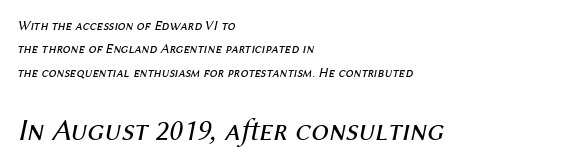
Q: Is the text bold? A: No.
Q: Is the text italic (slanted)? A: Yes, it leans right by about 12 degrees.
Q: Is the text underlined? A: No.
Q: How is the paragraph aligned? A: Left-aligned.
Q: Is the spacing between letters normal or unusually wide? A: Normal.
Q: Is the spacing between lines tight, normal or loose? A: Normal.
Q: Which block of text is set in a larger size, the first (top) or the second (bottom)? A: The second (bottom) one.
Q: Width (condensed, normal, or wide)? A: Normal.
Q: Stroke contrast? A: Medium.
Q: x-height? A: Medium.
Q: Monospaced? A: No.
